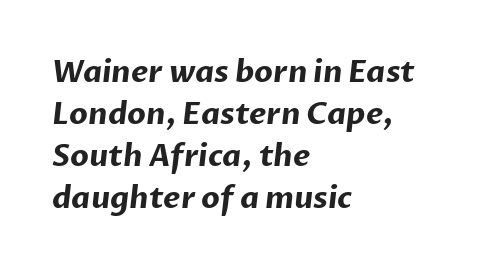
Q: Is the text bold? A: Yes.
Q: Is the typeface a serif or a sans-serif typeface? A: Sans-serif.
Q: Is the text underlined? A: No.
Q: How is the paragraph aligned? A: Left-aligned.
Q: Is the spacing between letters normal or unusually wide? A: Normal.
Q: Is the spacing between lines tight, normal or loose? A: Normal.
Q: Width (condensed, normal, or wide)? A: Normal.
Q: Stroke contrast? A: Low.
Q: x-height? A: Medium.
Q: Monospaced? A: No.
